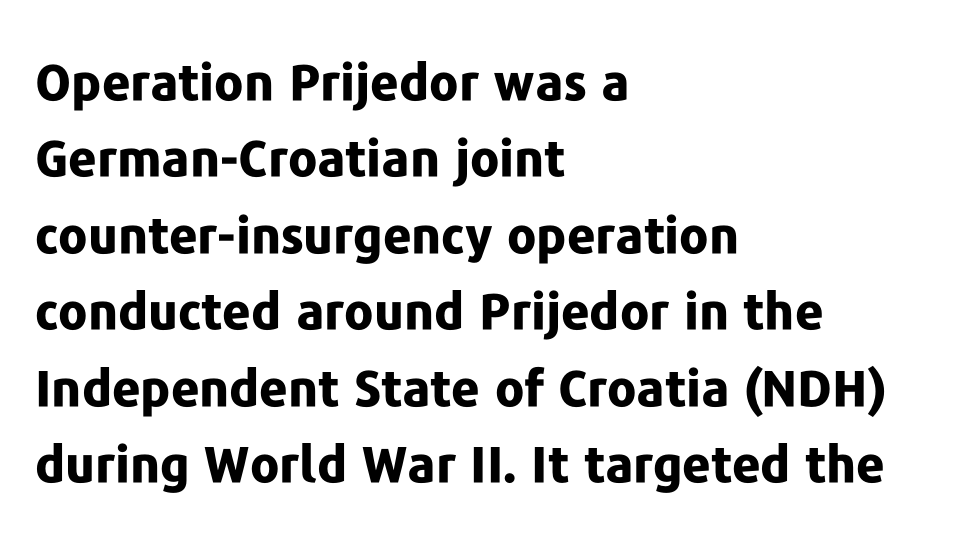
Words appear dense and cohesive because spacing is normal. Check under the words: just untouched page. Nope, no serifs anywhere on these letters. The rag falls on the right side of this text block. When letters stand straight like this, we call the style roman or upright. Heavy, bold letterforms.
